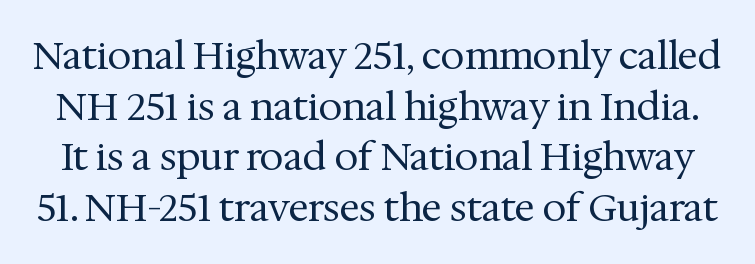
Descender tails drop into unmarked territory. This is not heavy type; no bold has been used. Note the varied advance widths — an 'i' is clearly narrower than an 'm'. This is the regular roman posture of the typeface.
